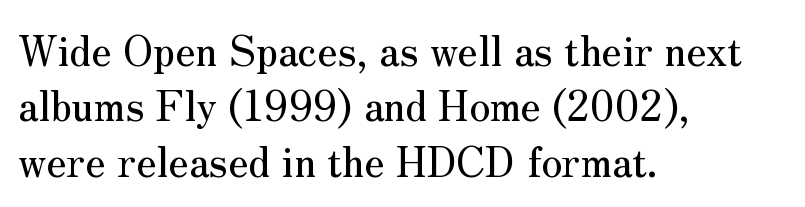
{"serif": "yes", "italic": "no", "width": "normal", "stroke_contrast": "medium", "x_height": "small", "monospaced": "no", "underline": "no", "align": "left", "line_spacing": "normal", "line_spacing_ratio": 1.35, "letter_spacing": "normal", "letter_spacing_em": 0.0, "glyph_px": 41}
